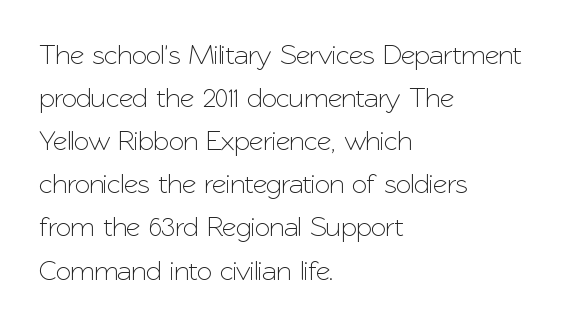
The image shows 28 px sans-serif type, upright; set left-aligned, normal line spacing (1.54x), normal letter spacing, not underlined; low stroke contrast and a medium x-height.
